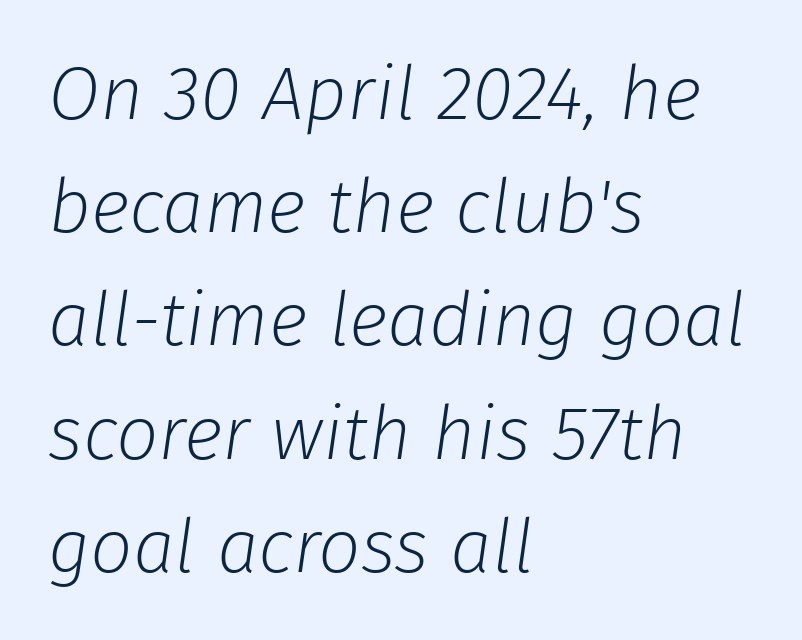
{"italic": "yes", "lean": "right", "slant_degrees": 8, "bold": "no", "weight": "light", "width": "normal", "stroke_contrast": "low", "x_height": "medium", "monospaced": "no", "underline": "no", "align": "left", "line_spacing": "normal", "line_spacing_ratio": 1.51, "letter_spacing": "normal", "letter_spacing_em": 0.0, "glyph_px": 75}
